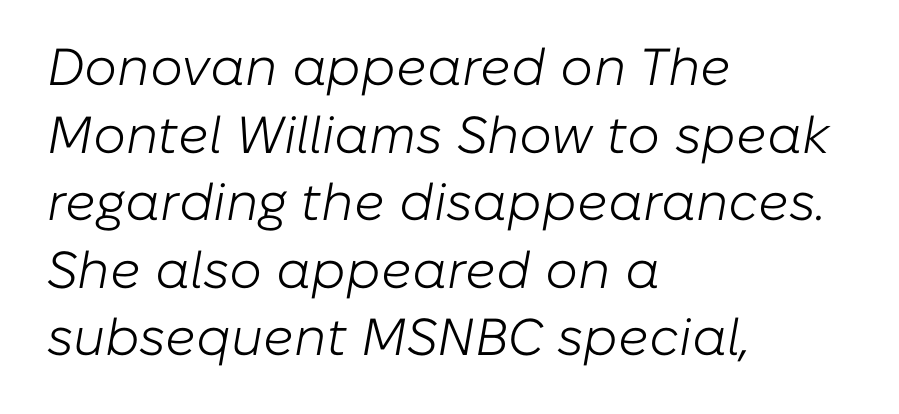
How are the letters spaced? Ordinarily, with no added tracking. Interline gaps are of average width in this sample. Line beginnings align vertically; line endings do not. Tall strokes in this sample are angled rather than plumb.
